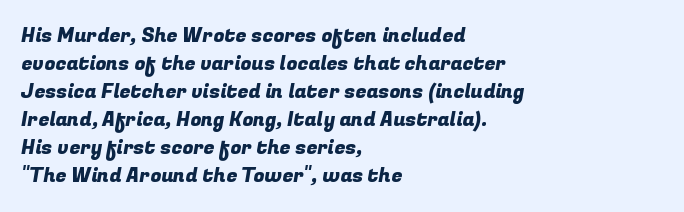
The image shows 20 px text type; set left-aligned, normal line spacing (1.4x), normal letter spacing, not underlined.
